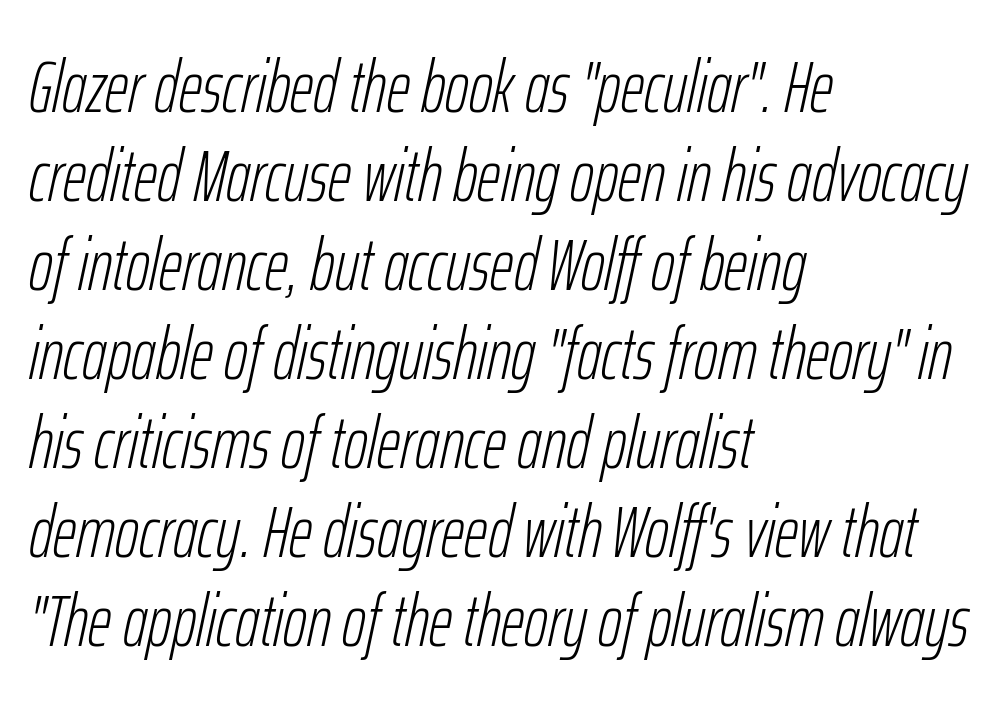
The image shows 73 px light, condensed type, italic (leaning right); set left-aligned, line spacing 1.22x, normal letter spacing, not underlined; low stroke contrast and a medium x-height.
